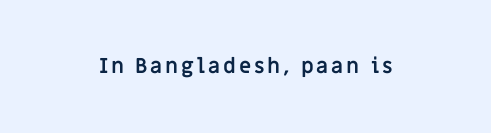
Q: Is the text bold? A: Yes.
Q: Is the text italic (slanted)? A: No, it is upright.
Q: Is the text underlined? A: No.
